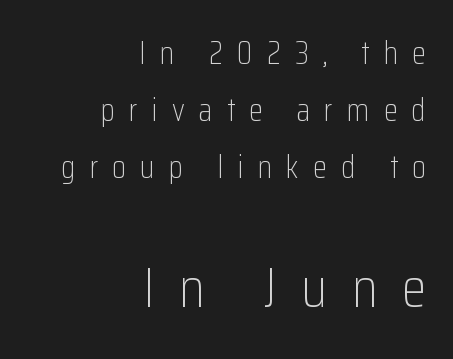
{"serif": "no", "italic": "no", "bold": "no", "weight": "light", "width": "condensed", "stroke_contrast": "low", "x_height": "medium", "monospaced": "no", "underline": "no", "align": "right", "line_spacing_ratio": 1.78, "letter_spacing": "wide", "letter_spacing_em": 0.44, "larger_block": "second", "size_ratio": 1.75, "glyph_px": 56}
